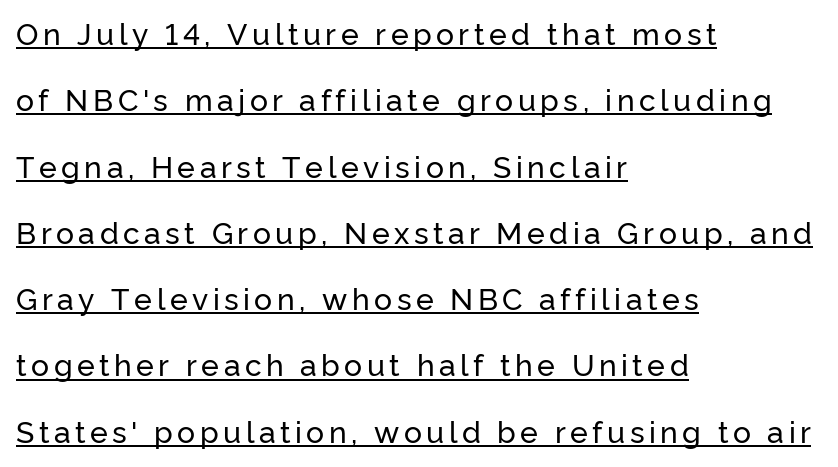
Serif or sans? Sans — the stroke terminals are bare. The paragraph shown leans on its left margin. A typographer would call this underscored text. How would I describe the line gaps? Wide and relaxed. Is this a fixed-width face? No — the glyphs have proportional, varying widths. Posture: straight, roman, zero tilt.
